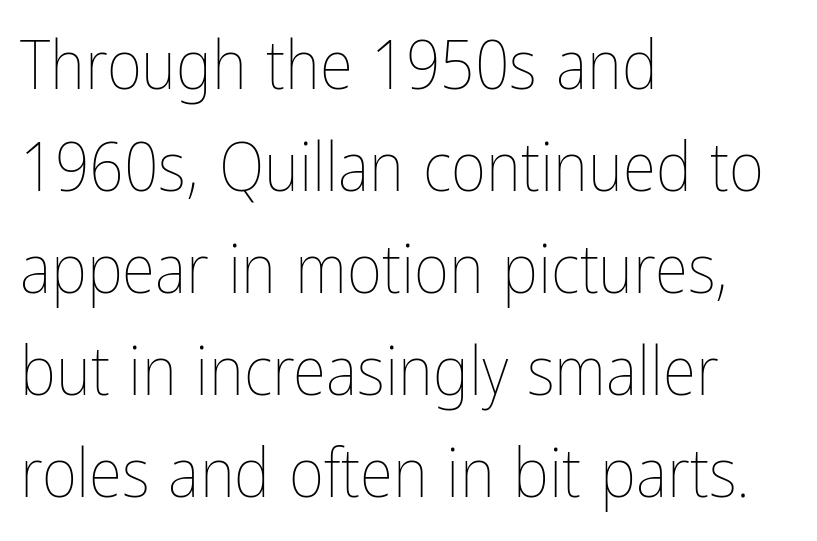
You can tell it's not italic because the verticals are truly vertical. Here the designer chose a conventional face with non-uniform glyph widths. Regarding leading, the lines here are spaced in the standard way. Words appear dense and cohesive because spacing is normal.
